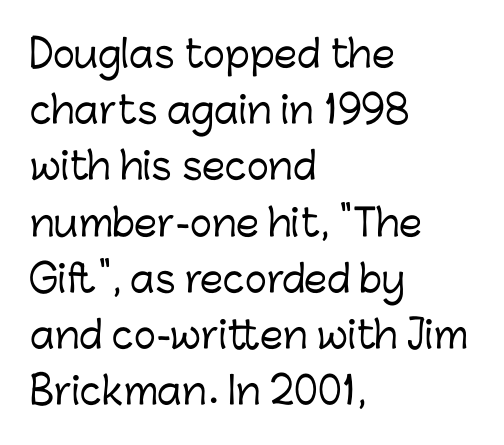
{"serif": "no", "italic": "no", "width": "normal", "stroke_contrast": "low", "x_height": "medium", "monospaced": "no", "underline": "no", "align": "left", "line_spacing": "normal", "line_spacing_ratio": 1.52, "letter_spacing": "normal", "letter_spacing_em": 0.0, "glyph_px": 37}
